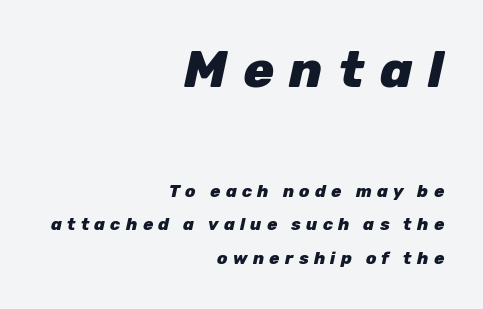
Q: Is the text bold? A: Yes.
Q: Is the text italic (slanted)? A: Yes, it leans right by about 12 degrees.
Q: Is the text underlined? A: No.
Q: How is the paragraph aligned? A: Right-aligned.
Q: Is the spacing between letters normal or unusually wide? A: Unusually wide.
Q: Is the spacing between lines tight, normal or loose? A: Loose.
Q: Which block of text is set in a larger size, the first (top) or the second (bottom)? A: The first (top) one.
Q: Width (condensed, normal, or wide)? A: Normal.
Q: Stroke contrast? A: Low.
Q: x-height? A: Medium.
Q: Monospaced? A: No.
